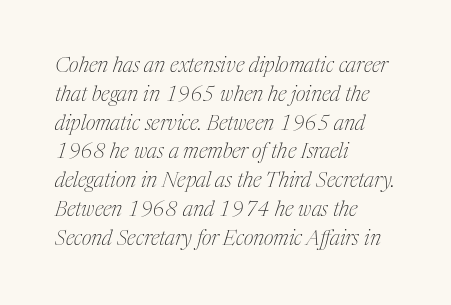
Q: Is the text bold? A: No.
Q: Is the text italic (slanted)? A: Yes, it leans right by about 17 degrees.
Q: Is the text underlined? A: No.
Q: How is the paragraph aligned? A: Left-aligned.
Q: Is the spacing between letters normal or unusually wide? A: Normal.
Q: Is the spacing between lines tight, normal or loose? A: Normal.
